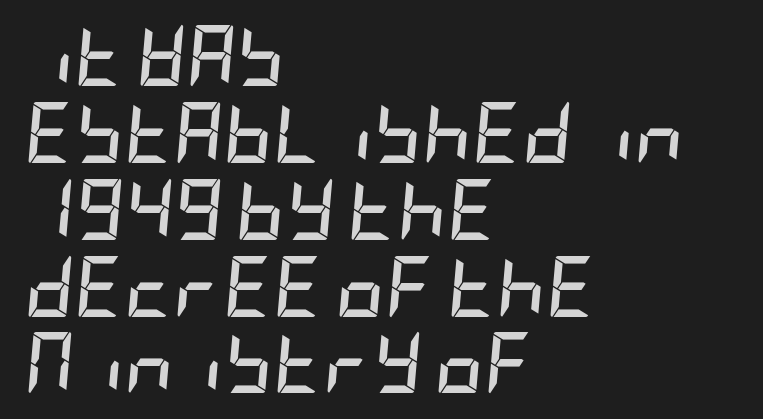
Q: Is the text bold? A: Yes.
Q: Is the text italic (slanted)? A: Yes, it leans right by about 5 degrees.
Q: Is the text underlined? A: No.
Q: How is the paragraph aligned? A: Left-aligned.
Q: Is the spacing between letters normal or unusually wide? A: Normal.
Q: Is the spacing between lines tight, normal or loose? A: Normal.
Q: Width (condensed, normal, or wide)? A: Condensed.
Q: Stroke contrast? A: Low.
Q: x-height? A: Large.
